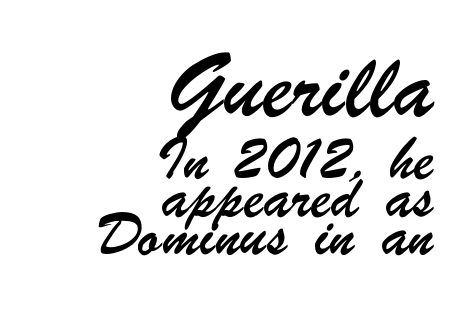
Q: Is the typeface a serif or a sans-serif typeface? A: Sans-serif.
Q: Is the text underlined? A: No.
Q: How is the paragraph aligned? A: Right-aligned.
Q: Is the spacing between letters normal or unusually wide? A: Normal.
Q: Is the spacing between lines tight, normal or loose? A: Normal.
Q: Which block of text is set in a larger size, the first (top) or the second (bottom)? A: The first (top) one.
Q: Width (condensed, normal, or wide)? A: Condensed.
Q: Stroke contrast? A: Low.
Q: x-height? A: Small.
Q: Monospaced? A: No.
